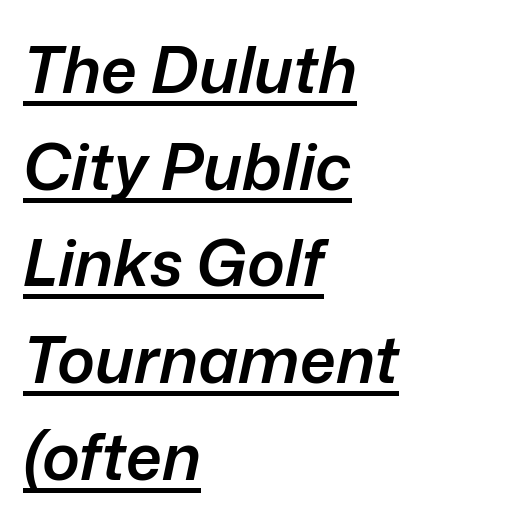
The typography opts for an oblique posture over an upright one. Words appear dense and cohesive because spacing is normal. Like a heading marked for emphasis, these lines bear an underscore. Typeset ragged right — the left edge is the straight one.
